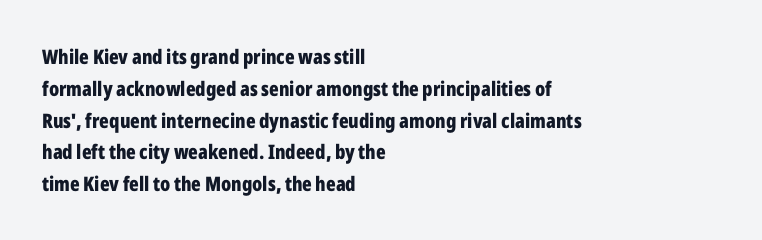
Q: Is the text bold? A: Yes.
Q: Is the text italic (slanted)? A: No, it is upright.
Q: Is the text underlined? A: No.
Q: How is the paragraph aligned? A: Left-aligned.
Q: Is the spacing between letters normal or unusually wide? A: Normal.
Q: Is the spacing between lines tight, normal or loose? A: Normal.
